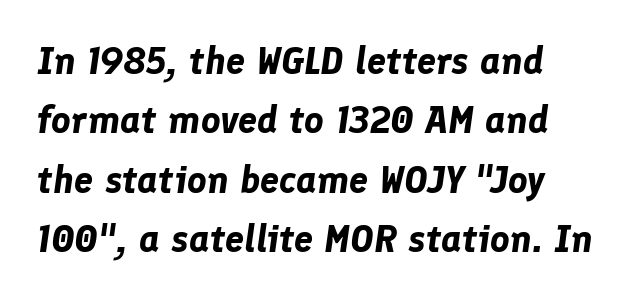
Q: Is the text bold? A: Yes.
Q: Is the text italic (slanted)? A: Yes, it leans right by about 8 degrees.
Q: Is the text underlined? A: No.
Q: How is the paragraph aligned? A: Left-aligned.
Q: Is the spacing between letters normal or unusually wide? A: Normal.
Q: Is the spacing between lines tight, normal or loose? A: Normal.
Q: Width (condensed, normal, or wide)? A: Normal.
Q: Stroke contrast? A: Low.
Q: x-height? A: Medium.
Q: Monospaced? A: No.
